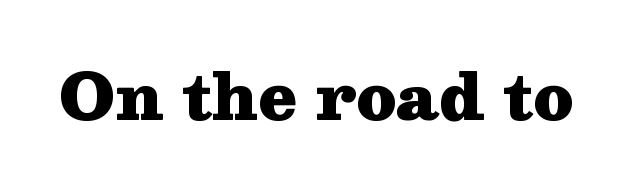
Do the letters lean? They stand straight. Do the characters align in a grid? No, the font is proportional. The sample has been set heavy, in full bold. Is this a sans? No — the strokes have serifs. You could call the tracking neutral — neither tight nor loose. Unmarked baselines from the first word to the last.
